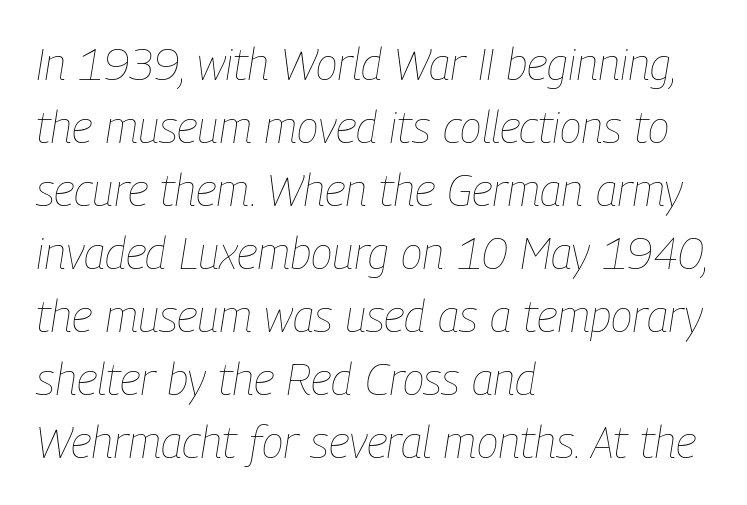
The image shows 45 px thin, condensed type, italic (leaning right); set left-aligned, normal line spacing (1.4x), normal letter spacing, not underlined; low stroke contrast and a medium x-height.
